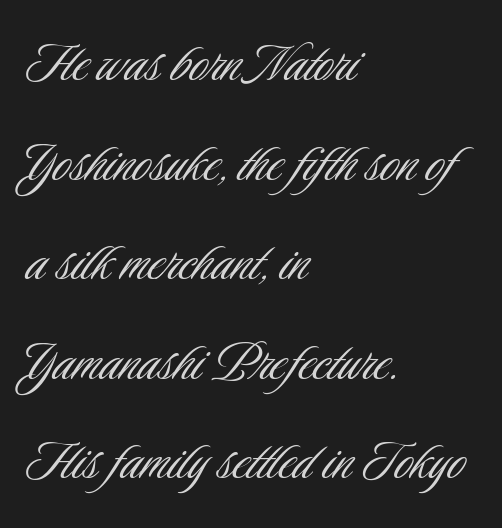
{"serif": "no", "bold": "no", "weight": "light", "width": "condensed", "stroke_contrast": "low", "x_height": "small", "monospaced": "no", "underline": "no", "align": "left", "line_spacing": "normal", "line_spacing_ratio": 1.58, "letter_spacing": "normal", "letter_spacing_em": 0.0, "glyph_px": 63}
